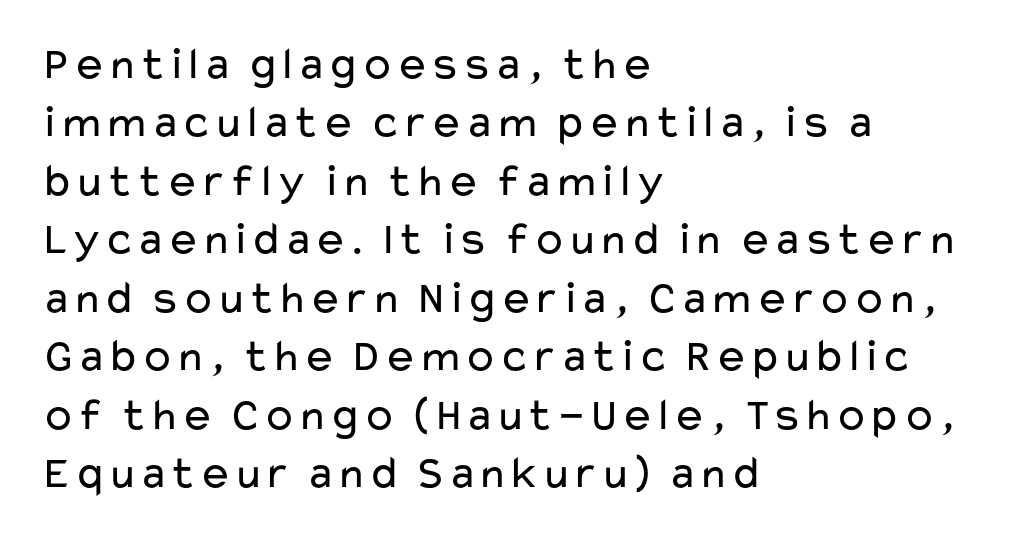
Q: Is the text bold? A: No.
Q: Is the text italic (slanted)? A: No, it is upright.
Q: Is the typeface a serif or a sans-serif typeface? A: Sans-serif.
Q: Is the text underlined? A: No.
Q: How is the paragraph aligned? A: Left-aligned.
Q: Is the spacing between letters normal or unusually wide? A: Normal.
Q: Is the spacing between lines tight, normal or loose? A: Normal.
Q: Width (condensed, normal, or wide)? A: Wide.
Q: Stroke contrast? A: Low.
Q: x-height? A: Medium.
Q: Monospaced? A: No.
